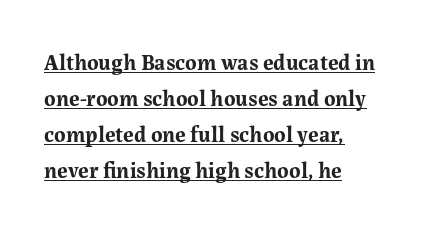
The compositor pushed each line to the left boundary. The letters sit at their default tracking, neither squeezed nor spread. Italic: no, the glyphs are upright roman. The leading is moderate, giving the passage an even texture.
